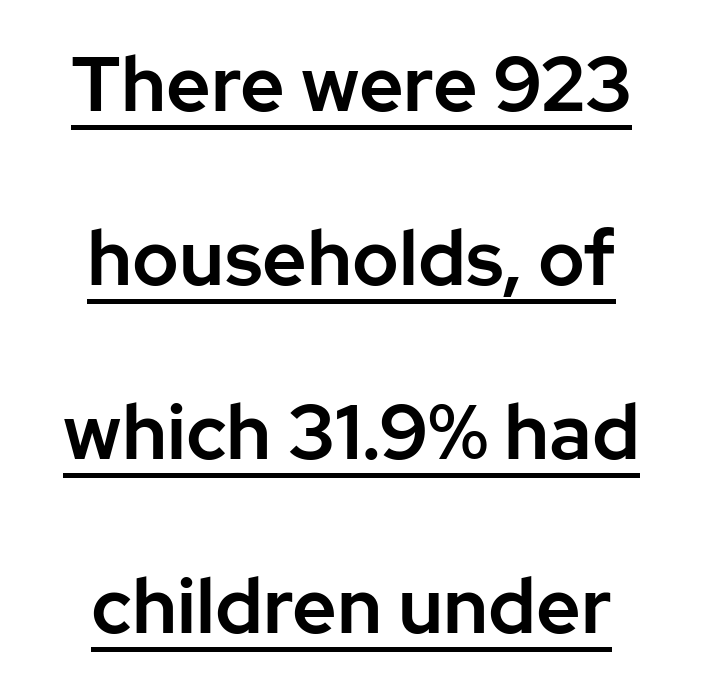
The image shows 77 px sans-serif type, upright; set centered, loose line spacing (2.26x), normal letter spacing, underlined; low stroke contrast and a medium x-height.
